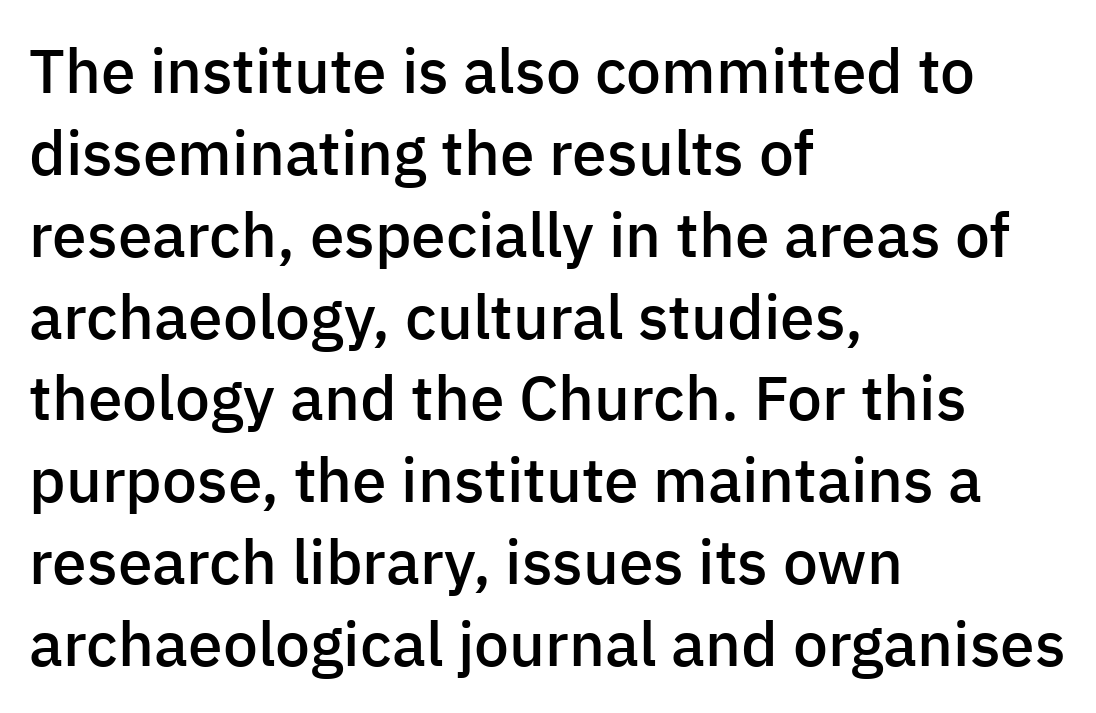
{"serif": "no", "italic": "no", "bold": "semi", "weight": "semibold", "width": "normal", "stroke_contrast": "low", "x_height": "medium", "monospaced": "no", "underline": "no", "align": "left", "line_spacing": "normal", "line_spacing_ratio": 1.32, "letter_spacing": "normal", "letter_spacing_em": 0.0, "glyph_px": 62}
